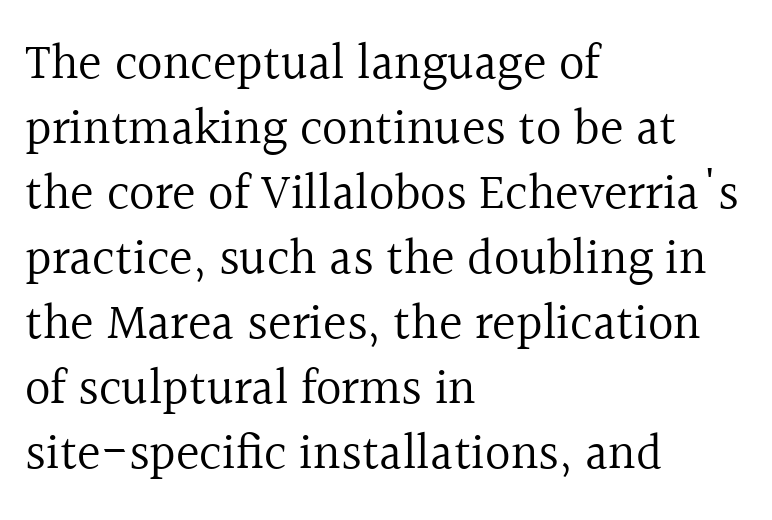
Q: Is the text bold? A: No.
Q: Is the text italic (slanted)? A: No, it is upright.
Q: Is the typeface a serif or a sans-serif typeface? A: Serif.
Q: Is the text underlined? A: No.
Q: How is the paragraph aligned? A: Left-aligned.
Q: Is the spacing between letters normal or unusually wide? A: Normal.
Q: Is the spacing between lines tight, normal or loose? A: Normal.
Q: Width (condensed, normal, or wide)? A: Normal.
Q: x-height? A: Medium.
Q: Monospaced? A: No.
